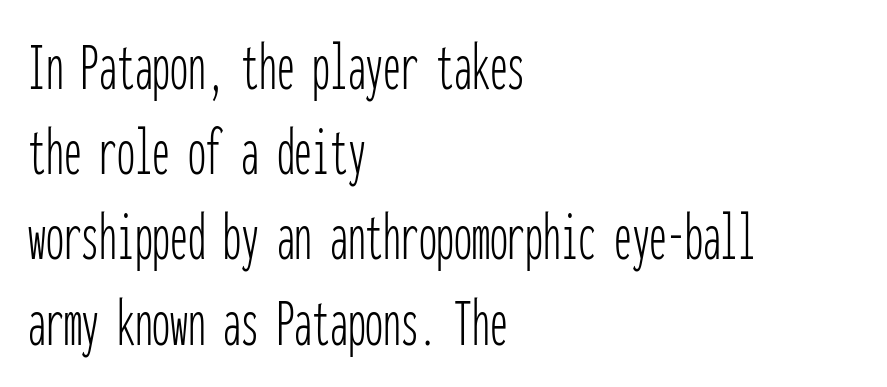
The image shows 71 px thin, condensed sans-serif type, upright, monospaced; set left-aligned, line spacing 1.2x, normal letter spacing, not underlined; low stroke contrast and a medium x-height.
